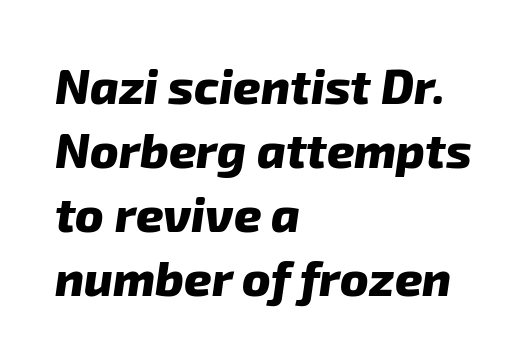
{"serif": "no", "bold": "yes", "weight": "heavy", "width": "normal", "stroke_contrast": "low", "x_height": "medium", "monospaced": "no", "underline": "no", "align": "left", "line_spacing": "normal", "line_spacing_ratio": 1.33, "letter_spacing": "normal", "letter_spacing_em": 0.0, "glyph_px": 48}
